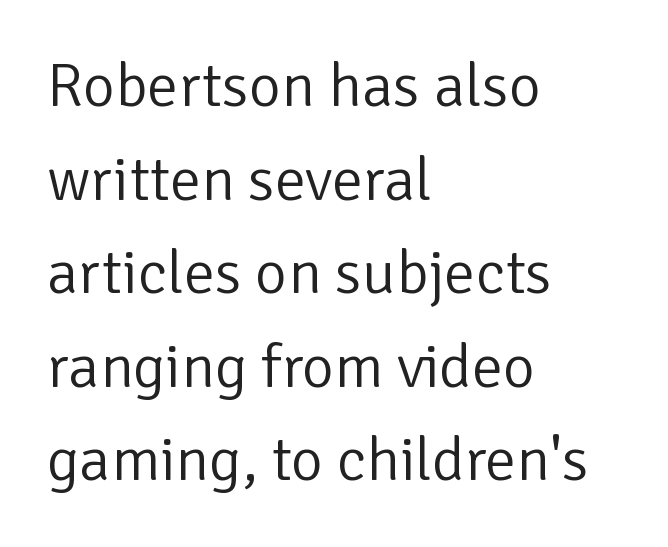
{"serif": "no", "italic": "no", "bold": "no", "weight": "light", "width": "normal", "stroke_contrast": "low", "x_height": "medium", "monospaced": "no", "underline": "no", "align": "left", "line_spacing": "normal", "line_spacing_ratio": 1.51, "letter_spacing": "normal", "letter_spacing_em": 0.0, "glyph_px": 62}
